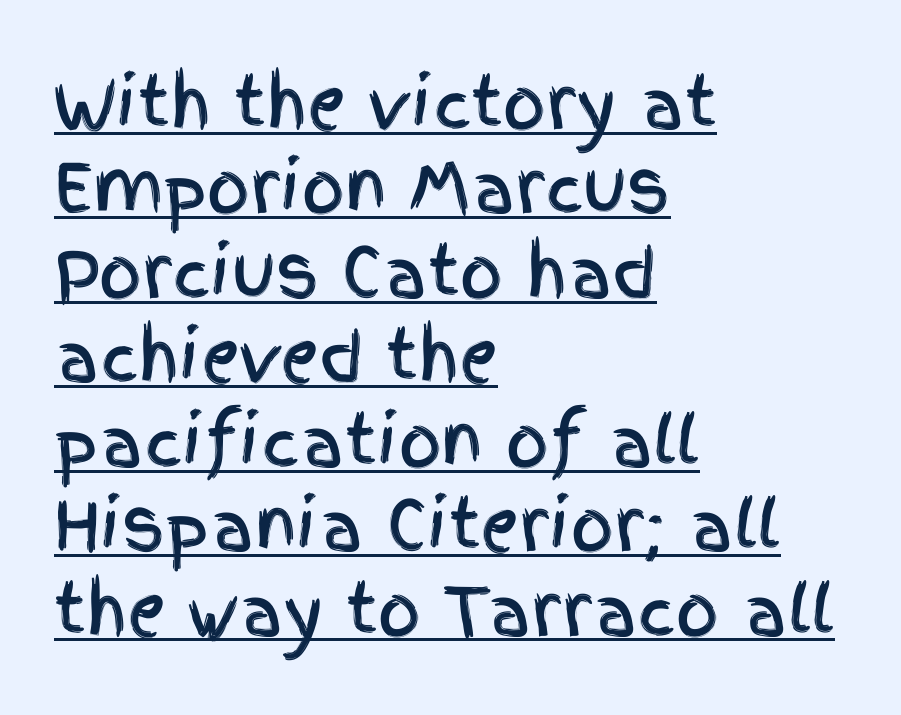
{"serif": "no", "italic": "no", "width": "condensed", "x_height": "large", "monospaced": "no", "underline": "yes", "align": "left", "line_spacing": "normal", "line_spacing_ratio": 1.26, "letter_spacing": "normal", "letter_spacing_em": 0.0, "glyph_px": 67}
